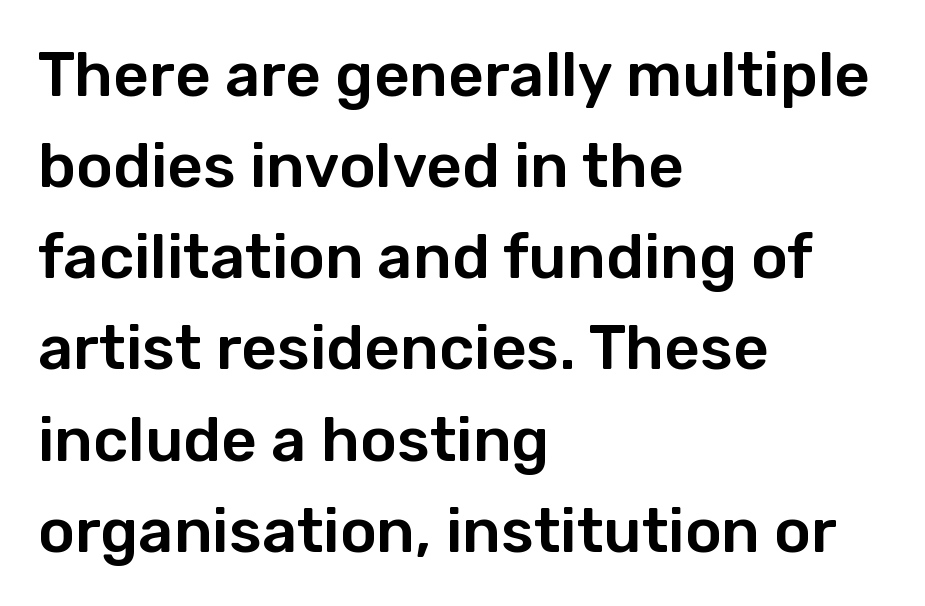
The image shows 62 px sans-serif type, upright; set left-aligned, normal line spacing (1.47x), normal letter spacing, not underlined; low stroke contrast and a medium x-height.
